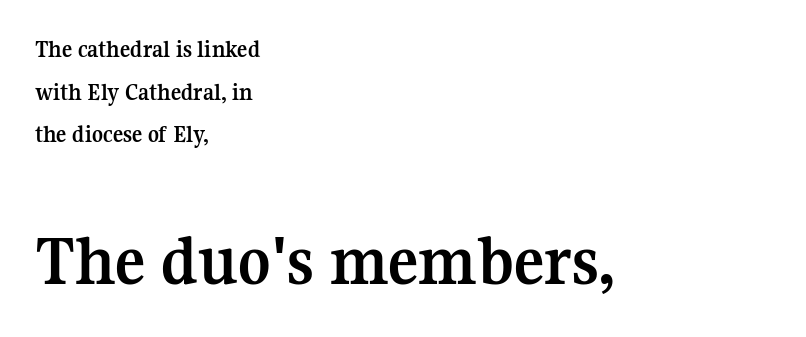
The image shows 71 px semibold serif type, upright; set left-aligned, line spacing 1.78x, normal letter spacing, not underlined; the second (bottom) block is 2.96x larger; medium stroke contrast and a medium x-height.
